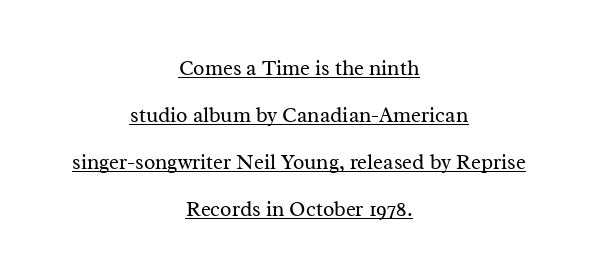
Q: Is the text bold? A: No.
Q: Is the text italic (slanted)? A: No, it is upright.
Q: Is the text underlined? A: Yes.
Q: How is the paragraph aligned? A: Centered.
Q: Is the spacing between letters normal or unusually wide? A: Normal.
Q: Is the spacing between lines tight, normal or loose? A: Loose.
